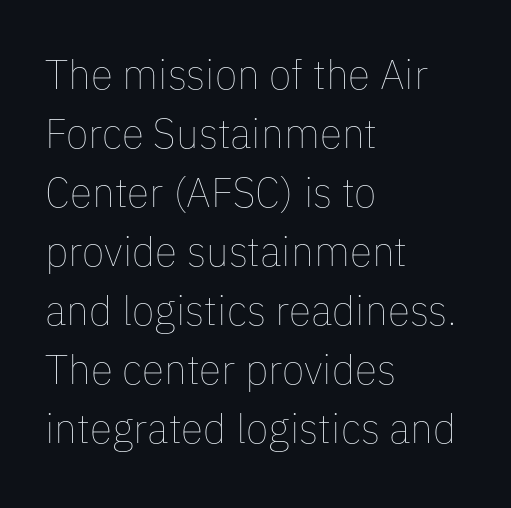
{"italic": "no", "bold": "no", "weight": "thin", "width": "normal", "stroke_contrast": "low", "x_height": "medium", "monospaced": "no", "underline": "no", "align": "left", "line_spacing": "normal", "line_spacing_ratio": 1.44, "letter_spacing": "normal", "letter_spacing_em": 0.0, "glyph_px": 41}
